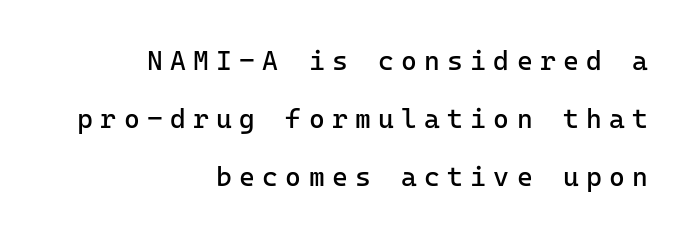
{"italic": "no", "bold": "no", "underline": "no", "align": "right", "line_spacing": "loose", "line_spacing_ratio": 2.14, "letter_spacing": "wide", "letter_spacing_em": 0.27, "glyph_px": 27}
